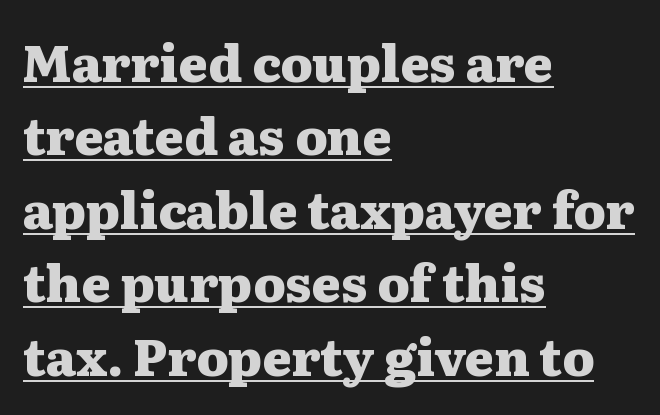
{"serif": "yes", "italic": "no", "bold": "yes", "weight": "heavy", "width": "wide", "stroke_contrast": "medium", "x_height": "medium", "monospaced": "no", "underline": "yes", "align": "left", "line_spacing": "normal", "line_spacing_ratio": 1.47, "letter_spacing": "normal", "letter_spacing_em": 0.0, "glyph_px": 50}
